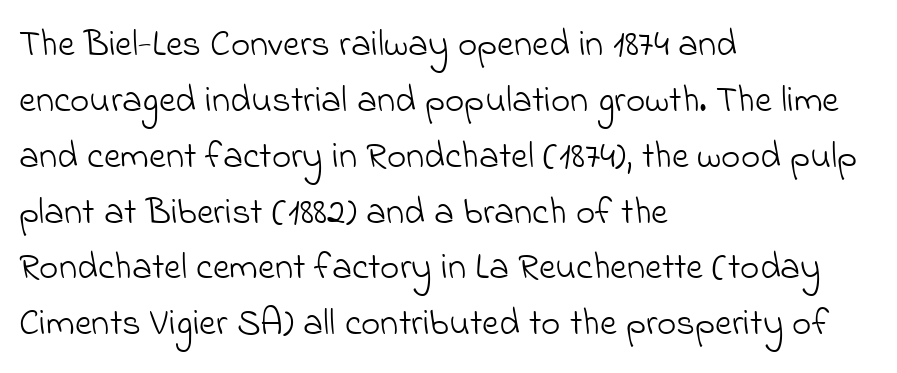
Q: Is the text bold? A: No.
Q: Is the typeface a serif or a sans-serif typeface? A: Sans-serif.
Q: Is the text underlined? A: No.
Q: How is the paragraph aligned? A: Left-aligned.
Q: Is the spacing between letters normal or unusually wide? A: Normal.
Q: Is the spacing between lines tight, normal or loose? A: Normal.
Q: Width (condensed, normal, or wide)? A: Normal.
Q: Stroke contrast? A: Low.
Q: x-height? A: Small.
Q: Monospaced? A: No.
